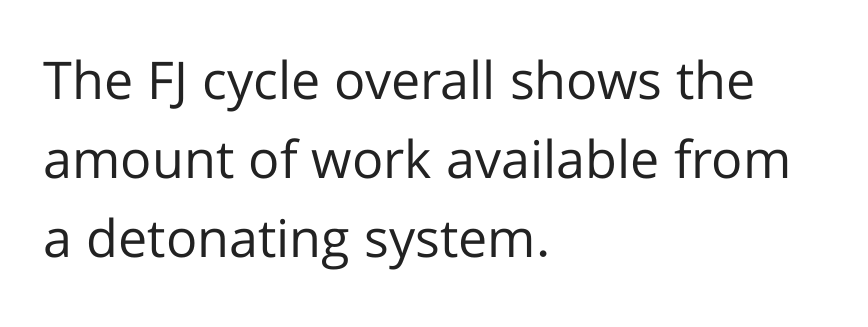
{"serif": "no", "italic": "no", "bold": "no", "weight": "regular", "width": "normal", "stroke_contrast": "low", "x_height": "medium", "monospaced": "no", "underline": "no", "align": "left", "line_spacing": "normal", "line_spacing_ratio": 1.52, "letter_spacing": "normal", "letter_spacing_em": 0.0, "glyph_px": 52}
